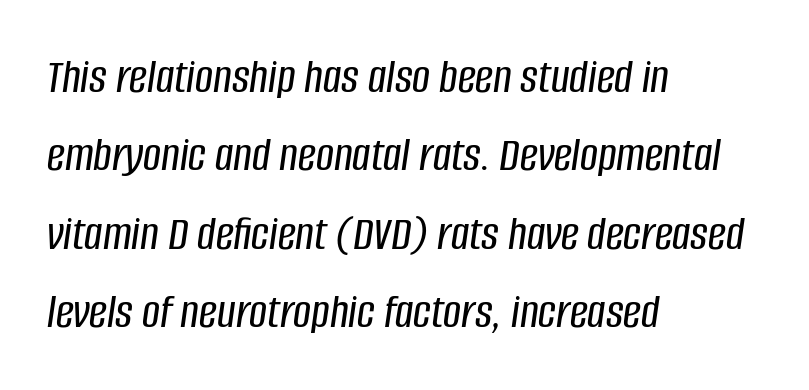
{"italic": "yes", "lean": "right", "slant_degrees": 8, "width": "condensed", "stroke_contrast": "low", "x_height": "large", "monospaced": "no", "underline": "no", "align": "left", "line_spacing": "normal", "line_spacing_ratio": 1.57, "letter_spacing": "normal", "letter_spacing_em": 0.0, "glyph_px": 50}
